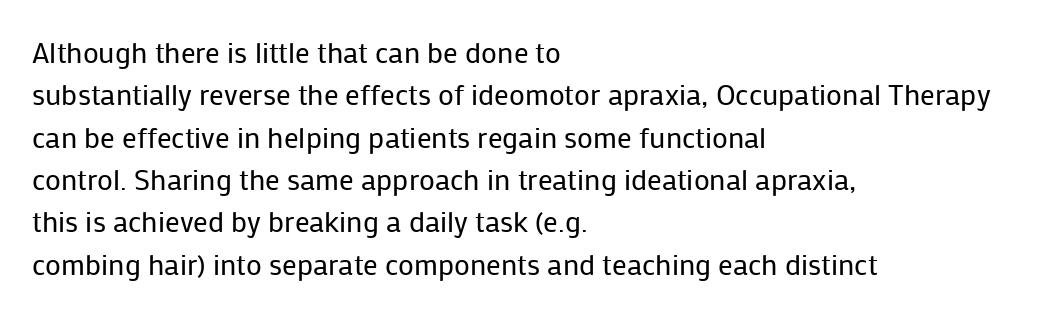
Q: Is the text bold? A: No.
Q: Is the text italic (slanted)? A: No, it is upright.
Q: Is the typeface a serif or a sans-serif typeface? A: Sans-serif.
Q: Is the text underlined? A: No.
Q: How is the paragraph aligned? A: Left-aligned.
Q: Is the spacing between letters normal or unusually wide? A: Normal.
Q: Is the spacing between lines tight, normal or loose? A: Normal.
Q: Width (condensed, normal, or wide)? A: Normal.
Q: Stroke contrast? A: Low.
Q: x-height? A: Medium.
Q: Monospaced? A: No.
